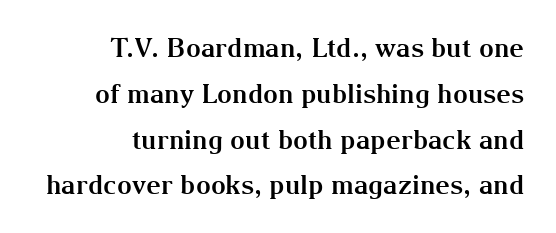
The image shows 26 px bold type, upright; set right-aligned, line spacing 1.76x, normal letter spacing, not underlined.
